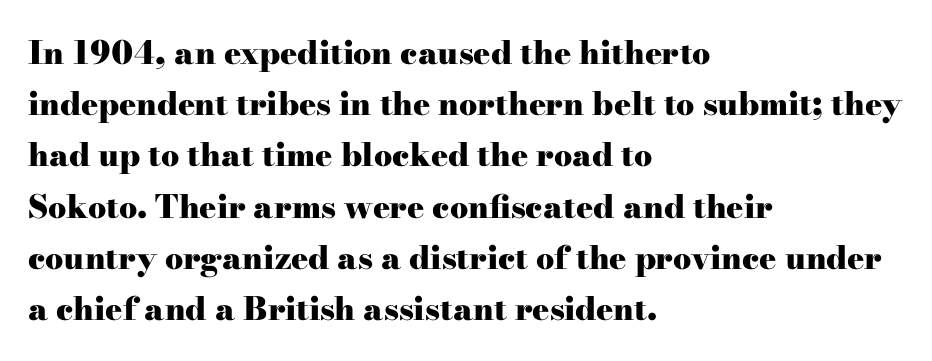
The image shows 32 px heavy, wide serif type, upright; set left-aligned, normal line spacing (1.6x), normal letter spacing, not underlined; high stroke contrast and a small x-height.
